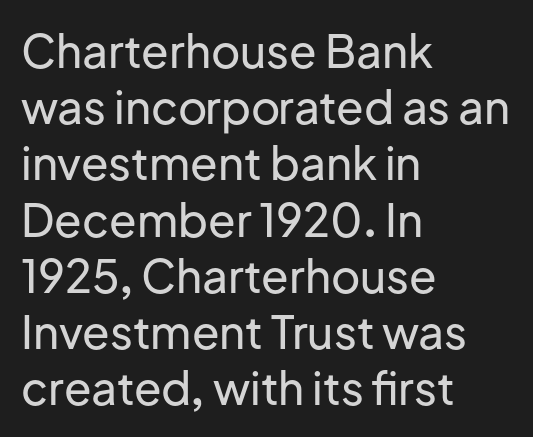
{"serif": "no", "italic": "no", "width": "normal", "stroke_contrast": "low", "x_height": "medium", "monospaced": "no", "underline": "no", "align": "left", "line_spacing": "normal", "line_spacing_ratio": 1.25, "letter_spacing": "normal", "letter_spacing_em": 0.0, "glyph_px": 45}
